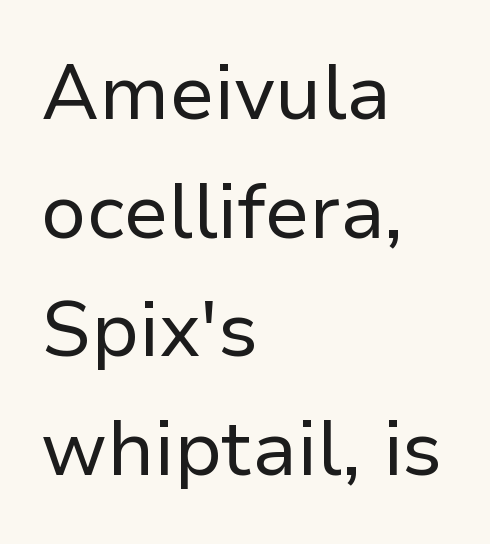
{"serif": "no", "italic": "no", "bold": "no", "weight": "regular", "width": "normal", "stroke_contrast": "low", "x_height": "medium", "monospaced": "no", "underline": "no", "align": "left", "line_spacing": "normal", "line_spacing_ratio": 1.54, "letter_spacing": "normal", "letter_spacing_em": 0.0, "glyph_px": 77}
